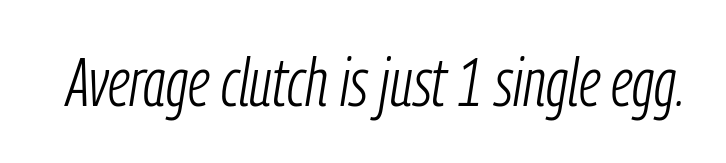
The image shows 67 px light, condensed type, italic (leaning right); set normal letter spacing, not underlined; low stroke contrast and a medium x-height.
